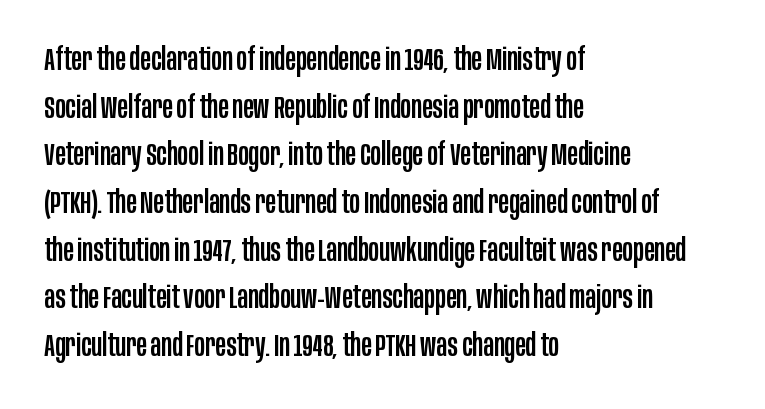
Rows of type keep a routine distance in the vertical direction. Varying glyph widths throughout — classic text-font behaviour. This rendering employs a face without finishing strokes, i.e., a sans-serif. Left-aligned paragraph, ragged on the right. Posture: vertical. The space beneath each line is pristine and unruled.
